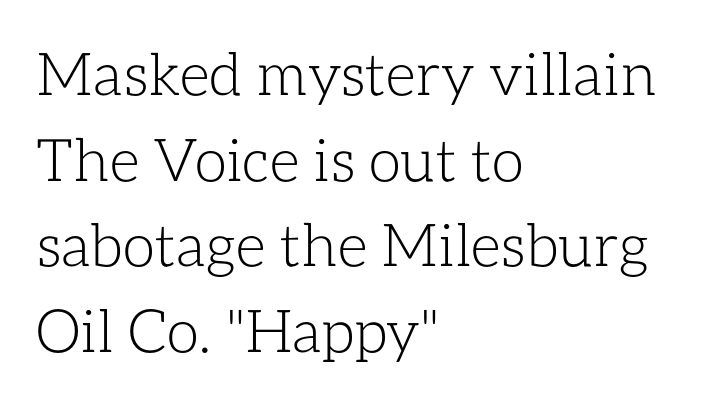
The image shows 59 px light type, upright; set left-aligned, normal line spacing (1.45x), normal letter spacing, not underlined; low stroke contrast and a medium x-height.
